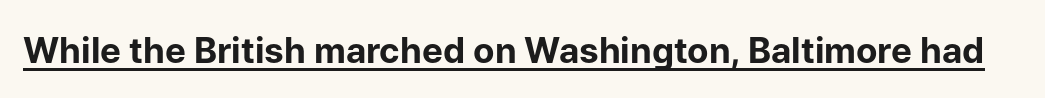
Q: Is the text bold? A: Yes.
Q: Is the text italic (slanted)? A: No, it is upright.
Q: Is the typeface a serif or a sans-serif typeface? A: Sans-serif.
Q: Is the text underlined? A: Yes.
Q: Is the spacing between letters normal or unusually wide? A: Normal.
Q: Width (condensed, normal, or wide)? A: Normal.
Q: Stroke contrast? A: Low.
Q: x-height? A: Medium.
Q: Monospaced? A: No.
